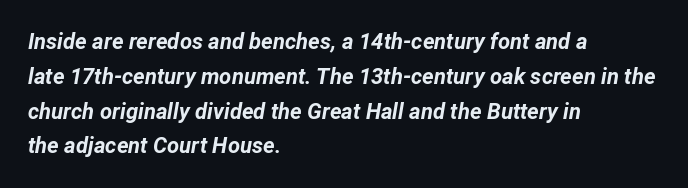
Inter-character spacing is left at the font's built-in metrics. Designer's note — italics engaged. Plenty of ink on the page — the face is bold. Line starts are locked; line ends wander. Glance below the letters and you will spot only blank space.
